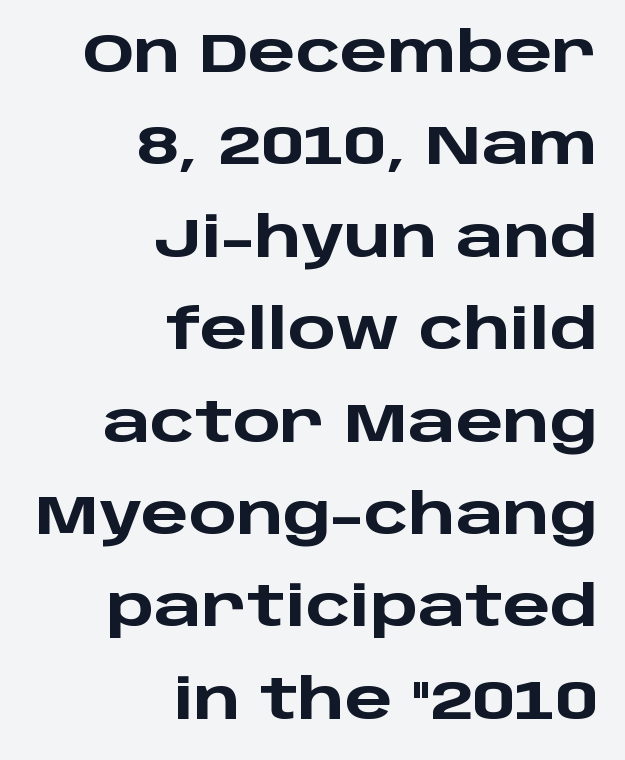
The image shows 56 px heavy, wide sans-serif type, upright; set right-aligned, normal line spacing (1.65x), normal letter spacing, not underlined; low stroke contrast and a large x-height.
